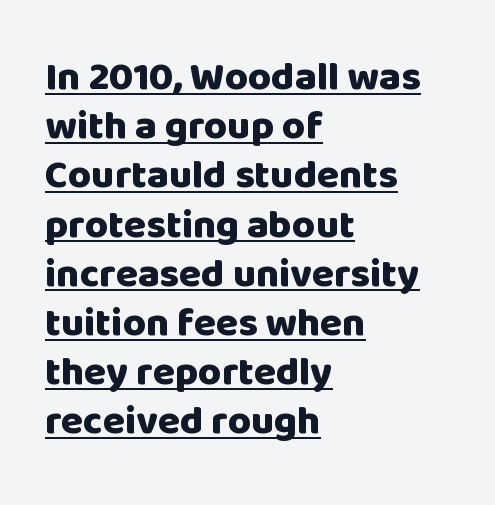
{"serif": "no", "italic": "no", "bold": "yes", "weight": "heavy", "width": "normal", "stroke_contrast": "low", "x_height": "large", "monospaced": "no", "underline": "yes", "align": "left", "line_spacing_ratio": 1.23, "letter_spacing": "normal", "letter_spacing_em": 0.0, "glyph_px": 40}
